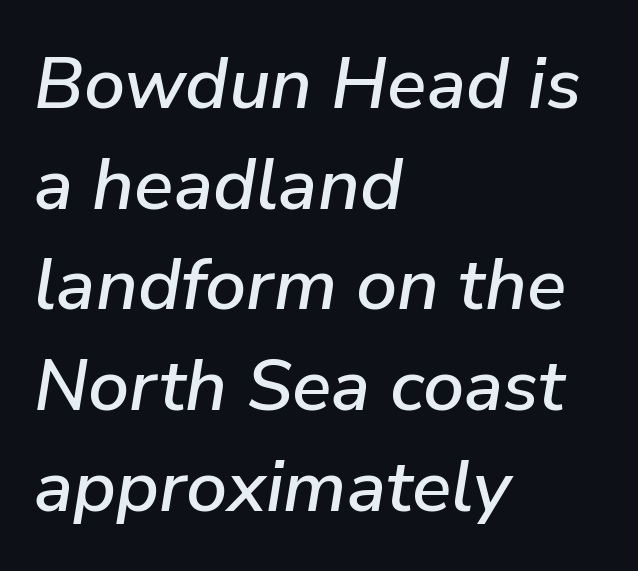
It's the slanting kind of type. Does the copy run flush right? No — it runs flush left. Evenly set lines give the paragraph a standard silhouette. Words appear dense and cohesive because spacing is normal. The passage shown is not underscored anywhere. Varying glyph widths throughout — classic text-font behaviour.
